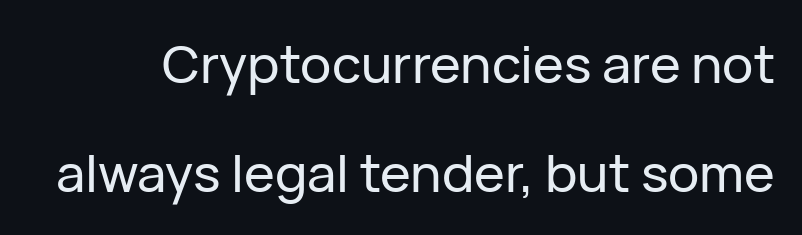
{"serif": "no", "italic": "no", "width": "normal", "stroke_contrast": "low", "x_height": "medium", "monospaced": "no", "underline": "no", "line_spacing": "loose", "line_spacing_ratio": 2.09, "letter_spacing": "normal", "letter_spacing_em": 0.0, "glyph_px": 52}
